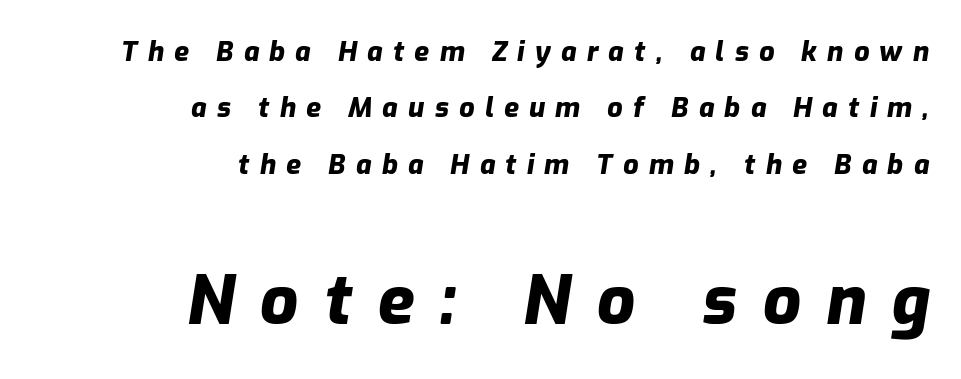
Just letters on the line, the space beneath them empty. Leftover space on each line is placed entirely before the opening word. Caption: bold face, heavy strokes. Look at the tracking — it's clearly loosened, letters drifting apart. A typesetter would call this proportional, since set widths differ per character.
